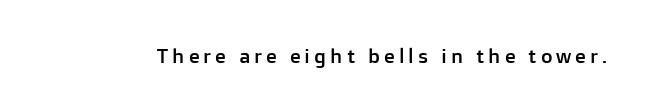
{"italic": "no", "underline": "no", "letter_spacing": "wide", "letter_spacing_em": 0.2, "glyph_px": 20}
